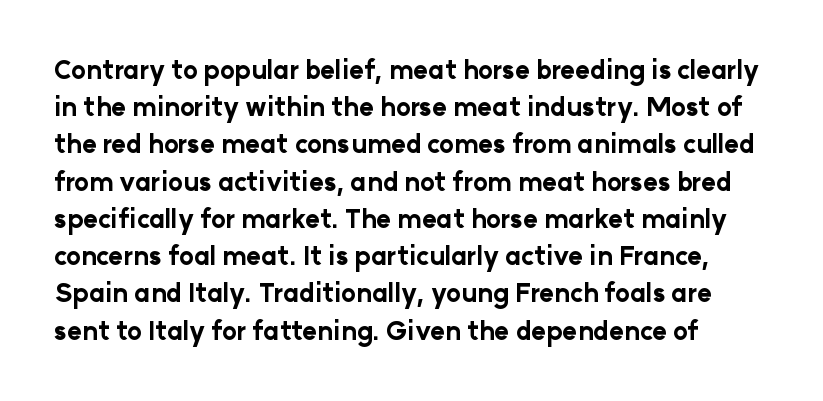
Q: Is the text bold? A: Yes.
Q: Is the text italic (slanted)? A: No, it is upright.
Q: Is the text underlined? A: No.
Q: Is the spacing between letters normal or unusually wide? A: Normal.
Q: Is the spacing between lines tight, normal or loose? A: Normal.
